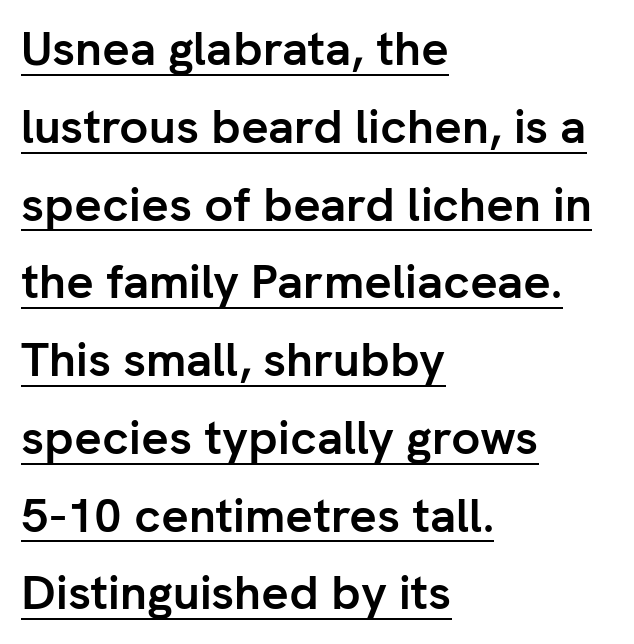
On the weight axis this lands at bold, roughly 700. What kind of face is this? One without serifs — a sans. In terms of letterspacing, this is plain default setting. Underlined type.
